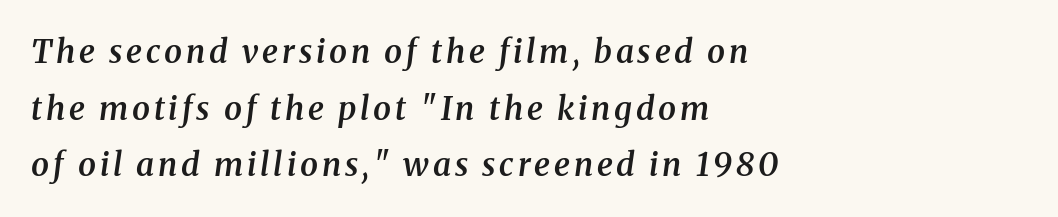
Q: Is the text bold? A: Semi-bold.
Q: Is the text italic (slanted)? A: Yes, it leans right by about 8 degrees.
Q: Is the typeface a serif or a sans-serif typeface? A: Serif.
Q: Is the text underlined? A: No.
Q: How is the paragraph aligned? A: Left-aligned.
Q: Width (condensed, normal, or wide)? A: Normal.
Q: Stroke contrast? A: Medium.
Q: x-height? A: Medium.
Q: Monospaced? A: No.
